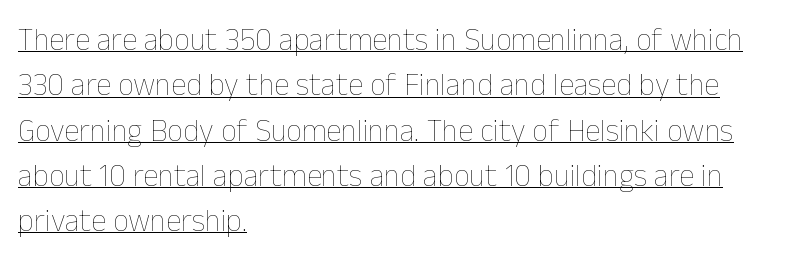
Q: Is the text bold? A: No.
Q: Is the text italic (slanted)? A: No, it is upright.
Q: Is the text underlined? A: Yes.
Q: How is the paragraph aligned? A: Left-aligned.
Q: Is the spacing between letters normal or unusually wide? A: Normal.
Q: Is the spacing between lines tight, normal or loose? A: Normal.
Q: Width (condensed, normal, or wide)? A: Normal.
Q: Stroke contrast? A: Low.
Q: x-height? A: Medium.
Q: Monospaced? A: No.
